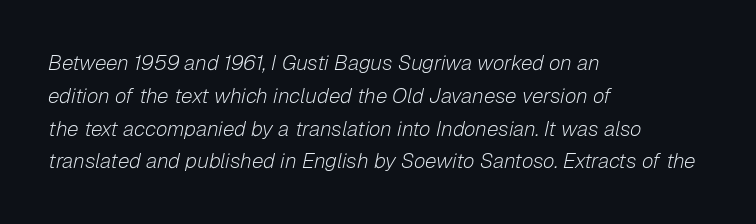
{"italic": "yes", "lean": "right", "slant_degrees": 12, "bold": "no", "underline": "no", "align": "left", "line_spacing": "normal", "line_spacing_ratio": 1.56, "letter_spacing": "normal", "letter_spacing_em": 0.0, "glyph_px": 21}
